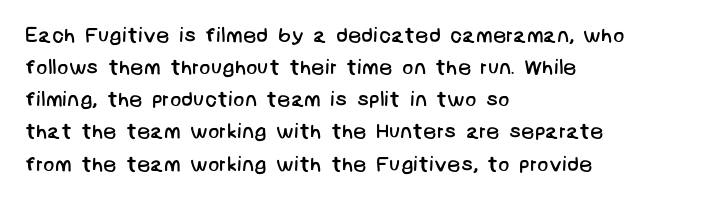
How would I describe the line gaps? Plain and ordinary. Default kerning and tracking; the words read as compact shapes. The space directly below the letters is spotless. The ragged edge is on the right, which tells us the setting is flush left. Stems here are at most as thick as an everyday book face.
